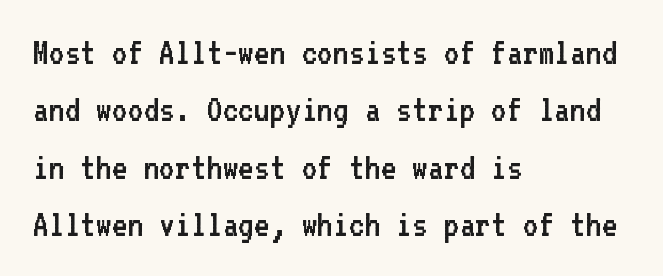
Weight class: somewhere from thin through regular. The passage shown is typeset with a sans-serif family. Italic? Not at all — the glyphs are vertical. A bare baseline throughout the passage. Whoever set this chose a conventional vertical rhythm.
